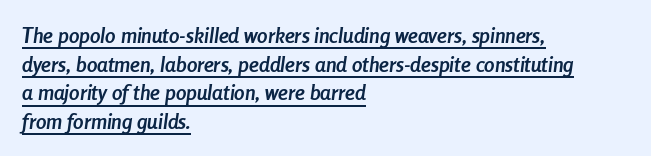
Q: Is the text bold? A: Yes.
Q: Is the text italic (slanted)? A: Yes, it leans right by about 8 degrees.
Q: Is the text underlined? A: Yes.
Q: How is the paragraph aligned? A: Left-aligned.
Q: Is the spacing between letters normal or unusually wide? A: Normal.
Q: Is the spacing between lines tight, normal or loose? A: Normal.
